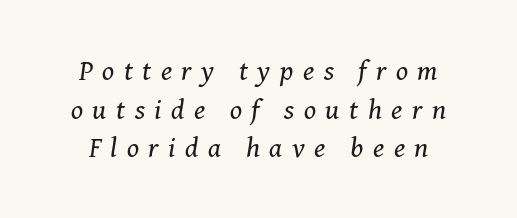
{"serif": "yes", "italic": "yes", "lean": "right", "slant_degrees": 8, "bold": "no", "weight": "regular", "width": "normal", "stroke_contrast": "medium", "x_height": "medium", "monospaced": "no", "underline": "no", "line_spacing": "normal", "line_spacing_ratio": 1.38, "letter_spacing": "wide", "letter_spacing_em": 0.34, "glyph_px": 28}
